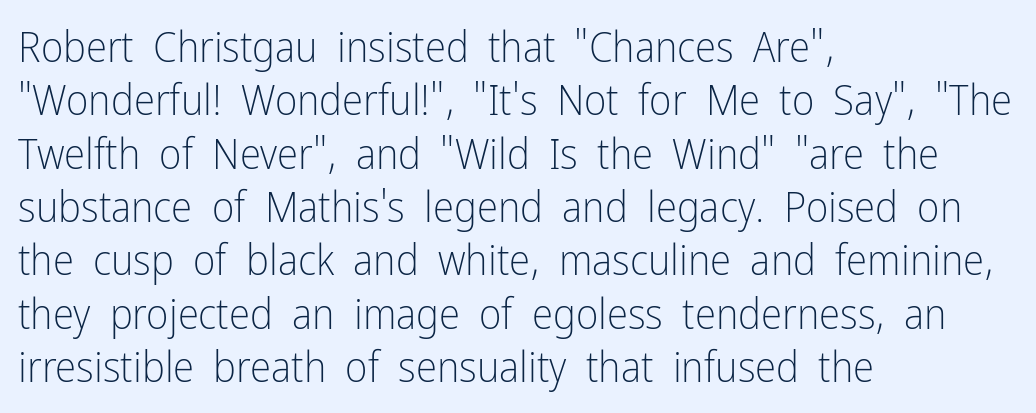
The passage is arranged the way most books set body copy — flush left. Serifs: no, the terminals of the letterforms are clean. Inter-character spacing is left at the font's built-in metrics. A roman cut, with each character standing at attention.
